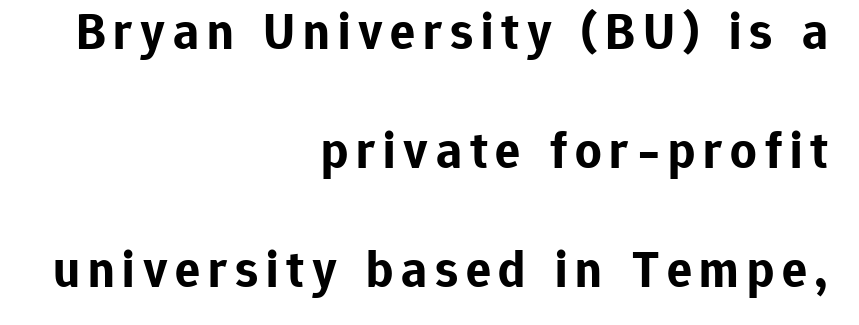
Q: Is the text bold? A: Yes.
Q: Is the text italic (slanted)? A: No, it is upright.
Q: Is the typeface a serif or a sans-serif typeface? A: Sans-serif.
Q: Is the text underlined? A: No.
Q: How is the paragraph aligned? A: Right-aligned.
Q: Is the spacing between lines tight, normal or loose? A: Loose.
Q: Width (condensed, normal, or wide)? A: Normal.
Q: Stroke contrast? A: Low.
Q: x-height? A: Medium.
Q: Monospaced? A: No.
